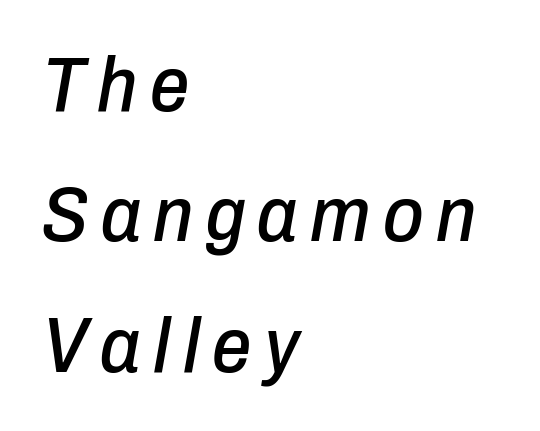
Rows of type keep a routine distance in the vertical direction. The typesetter chose a ragged-right arrangement here. Italic: yes, the glyphs are oblique. The rendering uses natural spacing where letterforms have individual widths.
